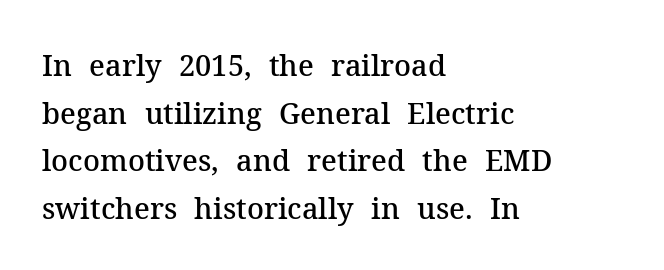
Q: Is the text bold? A: Semi-bold.
Q: Is the text italic (slanted)? A: No, it is upright.
Q: Is the typeface a serif or a sans-serif typeface? A: Serif.
Q: Is the text underlined? A: No.
Q: How is the paragraph aligned? A: Left-aligned.
Q: Is the spacing between letters normal or unusually wide? A: Normal.
Q: Is the spacing between lines tight, normal or loose? A: Normal.
Q: Width (condensed, normal, or wide)? A: Normal.
Q: Stroke contrast? A: Medium.
Q: x-height? A: Medium.
Q: Monospaced? A: No.
